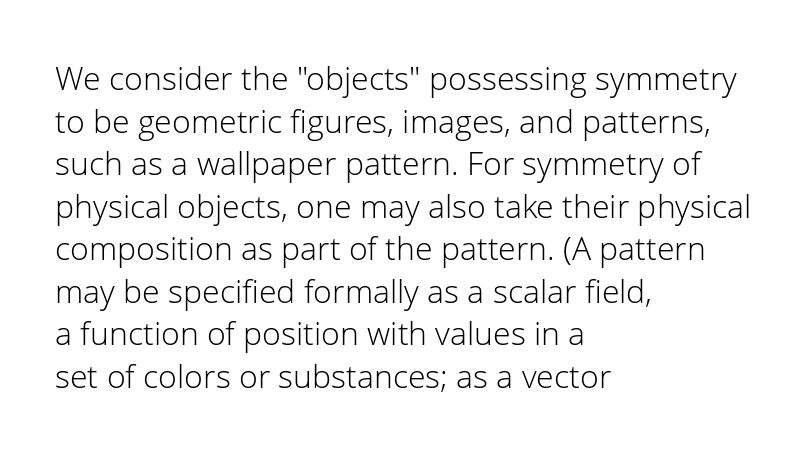
Underlining? Definitely not there. Visually the block forms a straight wall on the left and a jagged coastline on the right. Proportional: the letters do not fall into vertical columns. Horizontal bands of white between lines are of average thickness.
